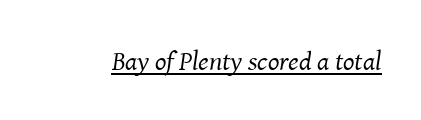
Q: Is the text bold? A: No.
Q: Is the text italic (slanted)? A: Yes, it leans right by about 8 degrees.
Q: Is the text underlined? A: Yes.
Q: Is the spacing between letters normal or unusually wide? A: Normal.
